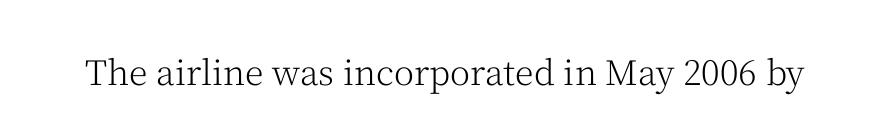
Q: Is the text bold? A: No.
Q: Is the text italic (slanted)? A: No, it is upright.
Q: Is the typeface a serif or a sans-serif typeface? A: Serif.
Q: Is the text underlined? A: No.
Q: Is the spacing between letters normal or unusually wide? A: Normal.
Q: Width (condensed, normal, or wide)? A: Normal.
Q: Stroke contrast? A: Medium.
Q: x-height? A: Medium.
Q: Monospaced? A: No.
